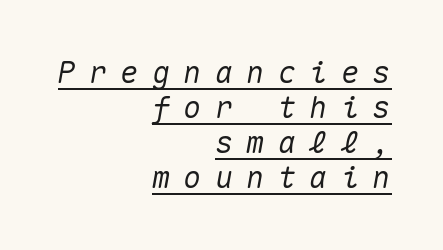
Q: Is the text italic (slanted)? A: Yes, it leans right by about 10 degrees.
Q: Is the text underlined? A: Yes.
Q: How is the paragraph aligned? A: Right-aligned.
Q: Is the spacing between letters normal or unusually wide? A: Unusually wide.
Q: Width (condensed, normal, or wide)? A: Normal.
Q: Stroke contrast? A: Medium.
Q: x-height? A: Medium.
Q: Monospaced? A: Yes.
